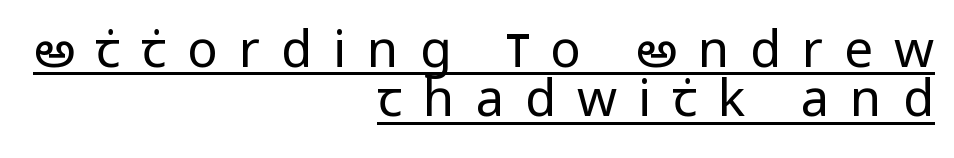
Q: Is the text bold? A: No.
Q: Is the text italic (slanted)? A: No, it is upright.
Q: Is the typeface a serif or a sans-serif typeface? A: Sans-serif.
Q: Is the text underlined? A: Yes.
Q: How is the paragraph aligned? A: Right-aligned.
Q: Is the spacing between letters normal or unusually wide? A: Unusually wide.
Q: Is the spacing between lines tight, normal or loose? A: Tight.
Q: Width (condensed, normal, or wide)? A: Condensed.
Q: Stroke contrast? A: Low.
Q: x-height? A: Large.
Q: Monospaced? A: No.
